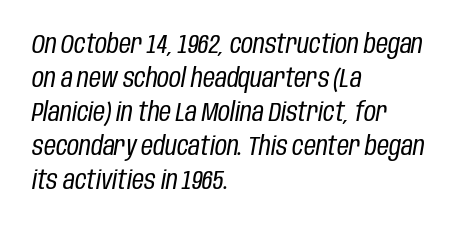
{"italic": "yes", "lean": "right", "slant_degrees": 10, "bold": "no", "underline": "no", "align": "left", "line_spacing": "normal", "line_spacing_ratio": 1.31, "letter_spacing": "normal", "letter_spacing_em": 0.0, "glyph_px": 26}
